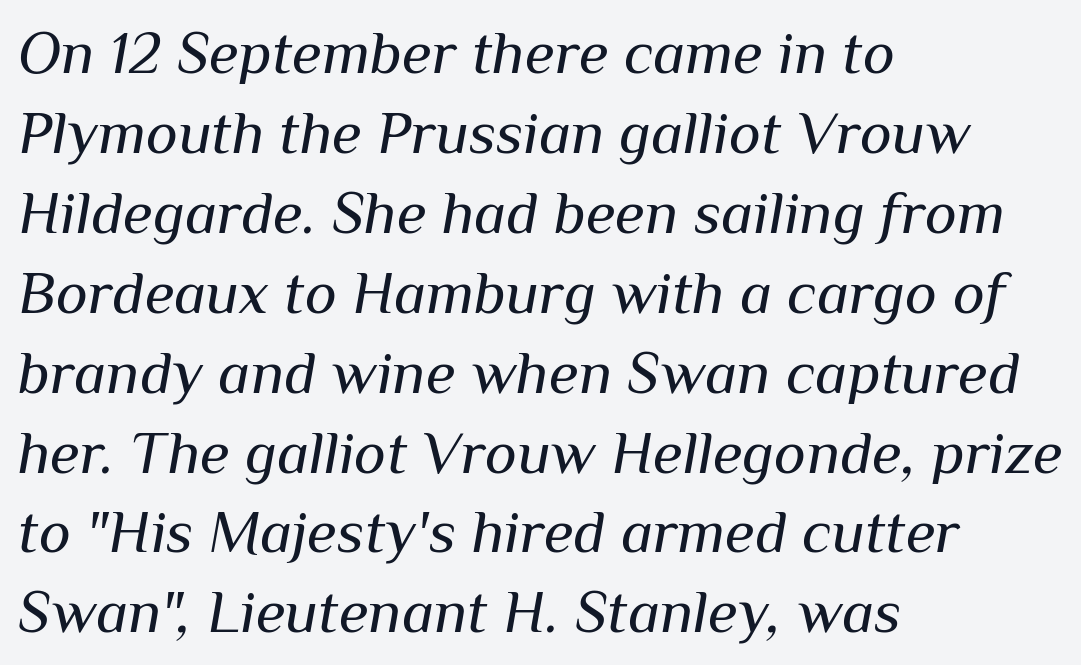
The image shows 61 px regular-weight type, italic (leaning right); set left-aligned, normal line spacing (1.31x), normal letter spacing, not underlined; medium stroke contrast and a medium x-height.
